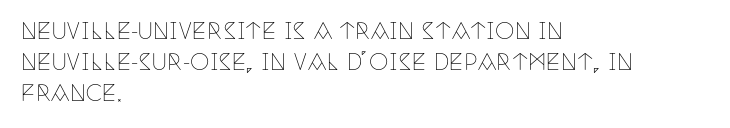
The words here are not underlined. Default kerning and tracking; the words read as compact shapes. The paragraph shown leans on its left margin. Posture: straight, roman, zero tilt. Vertical stems look standard width or narrower in stroke. Vertical spacing — default.
